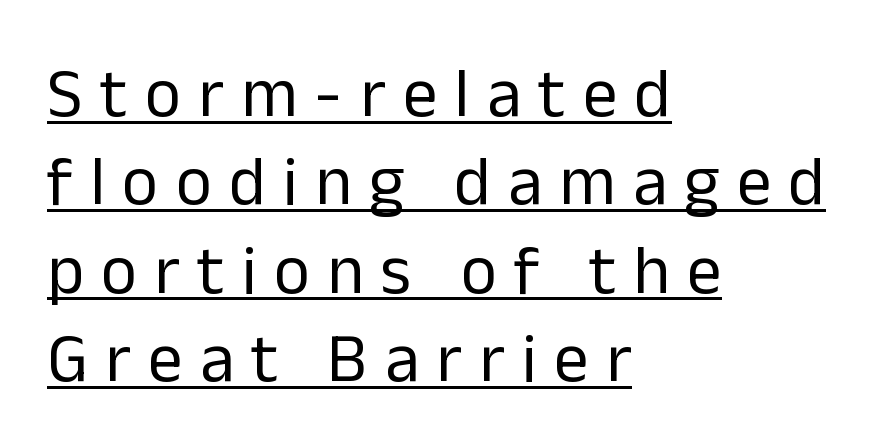
The image shows 69 px regular-weight sans-serif type, upright; set left-aligned, normal line spacing (1.28x), unusually wide letter spacing (+0.25 em), underlined; low stroke contrast and a medium x-height.
